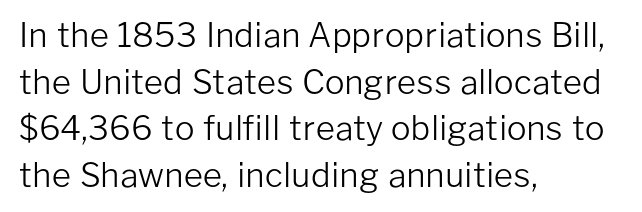
The passage shown is typed in a proportional face where columns would drift. The letters carry no serifs — their stems end cleanly without finishing strokes. Compared with typical paragraphs, the rows here are spaced about the same. The face used here is rendered with its standard letterfit. Bare-footed words on every line. The lettering stays uniformly vertical, giving the passage a roman look.
